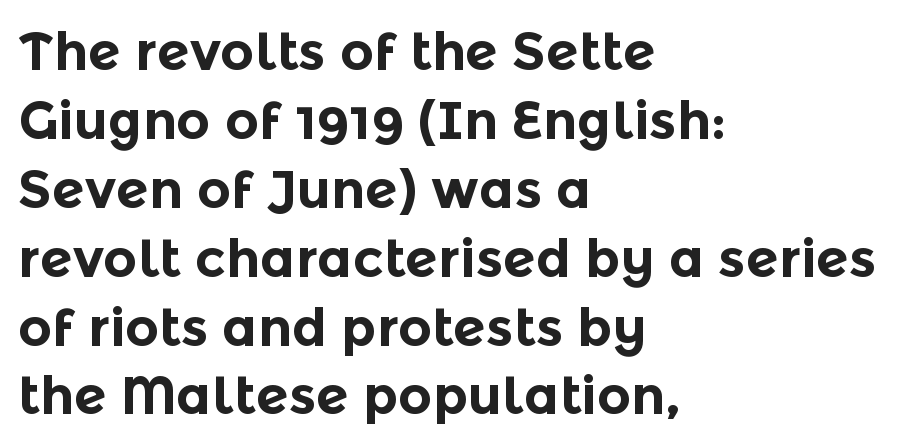
The image shows 53 px bold sans-serif type, upright; set left-aligned, normal line spacing (1.3x), normal letter spacing, not underlined; a medium x-height.
